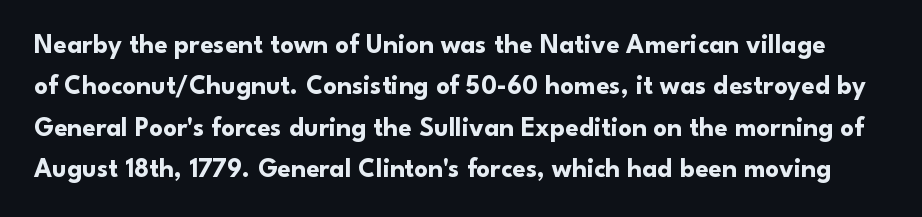
The image shows 27 px bold type, upright; set normal line spacing (1.53x), normal letter spacing, not underlined.
